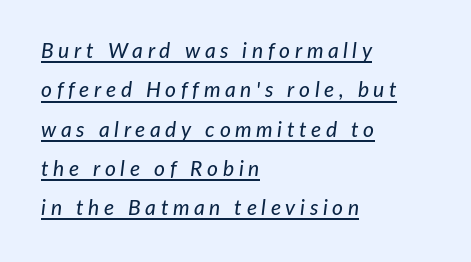
{"italic": "yes", "lean": "right", "slant_degrees": 7, "underline": "yes", "align": "left", "line_spacing_ratio": 1.87, "letter_spacing": "wide", "letter_spacing_em": 0.22, "glyph_px": 21}
